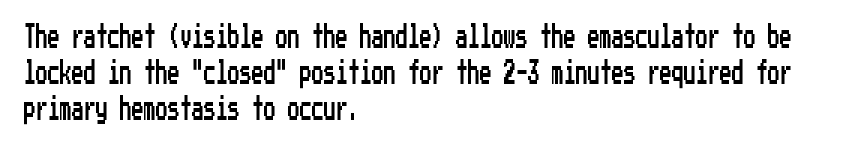
Summary of vertical rhythm: regular, with standard interline spacing. Is the block centered? No — it sits flush against the left margin. Nobody drew a line under any word here. Unlike italic type, these characters show no tilt at all.
